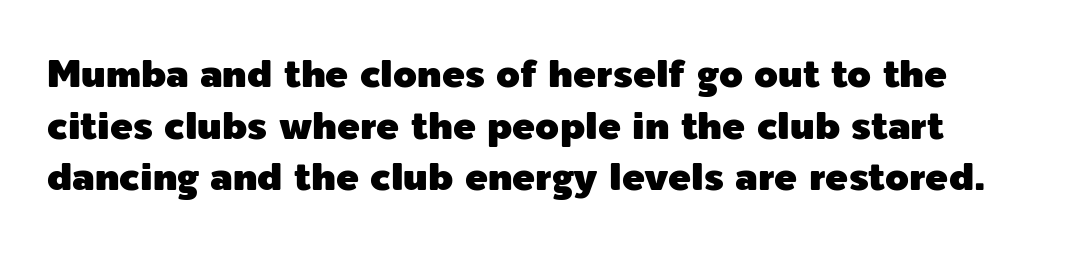
Rule under the text: the space is simply empty. The typeface chosen for these lines omits serifs. Notice how the stems are strictly vertical — no italics here. Words appear dense and cohesive because spacing is normal.
